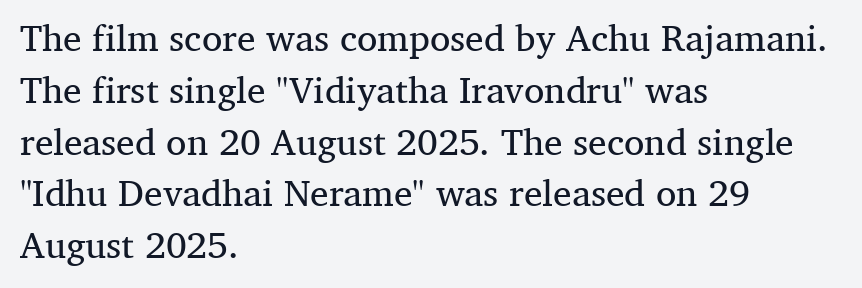
One-word summary of the alignment: left. Evenly set lines give the paragraph a standard silhouette. The characters are drawn with everyday or finer stroke widths. The axis of the letterforms is exactly vertical. Looks like regular typesetting: each glyph gets only the width it needs. Lines of text with bare space underneath.
